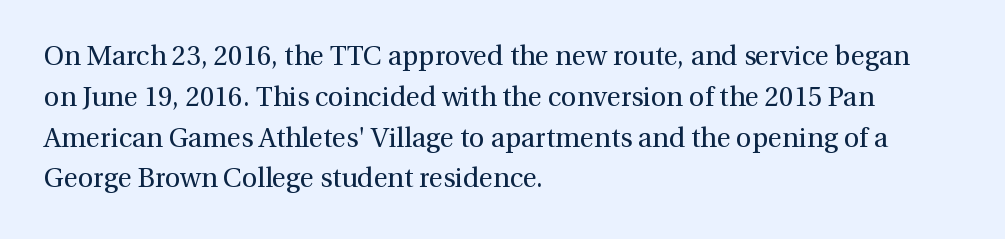
The image shows 27 px text type, upright; set left-aligned, normal line spacing (1.51x), normal letter spacing, not underlined.
